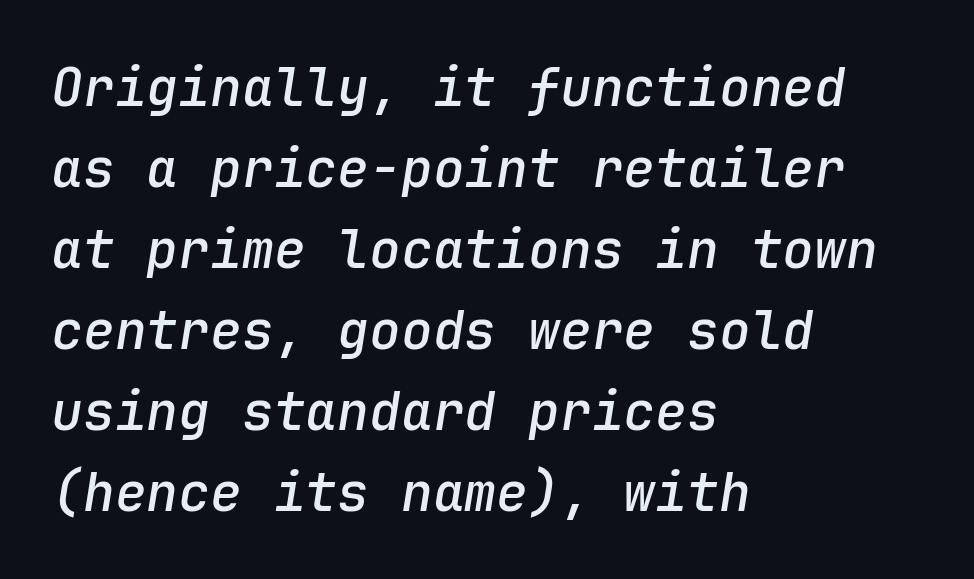
Line starts are locked; line ends wander. The line-height multiplier appears to be the usual default. A typesetter would mark this as italic. The face used here is rendered with its standard letterfit. Every character here occupies the same horizontal width, giving the sample a typewriter-like rhythm. The strokes are fattened partway — semibold, not bold.
